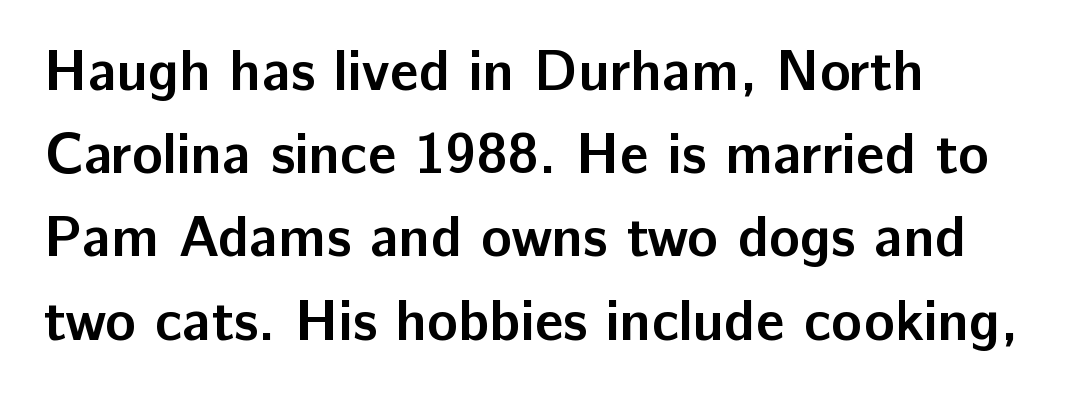
{"serif": "no", "italic": "no", "bold": "yes", "weight": "semibold", "width": "normal", "stroke_contrast": "low", "x_height": "medium", "monospaced": "no", "underline": "no", "align": "left", "line_spacing": "normal", "line_spacing_ratio": 1.46, "letter_spacing": "normal", "letter_spacing_em": 0.0, "glyph_px": 57}
